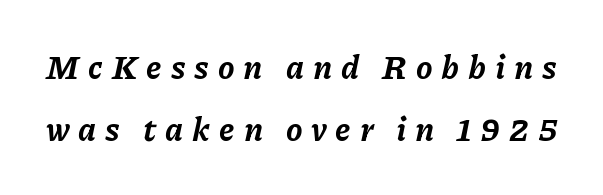
Q: Is the text bold? A: Yes.
Q: Is the text italic (slanted)? A: Yes, it leans right by about 11 degrees.
Q: Is the text underlined? A: No.
Q: Is the spacing between letters normal or unusually wide? A: Unusually wide.
Q: Width (condensed, normal, or wide)? A: Normal.
Q: Stroke contrast? A: Low.
Q: x-height? A: Medium.
Q: Monospaced? A: No.
